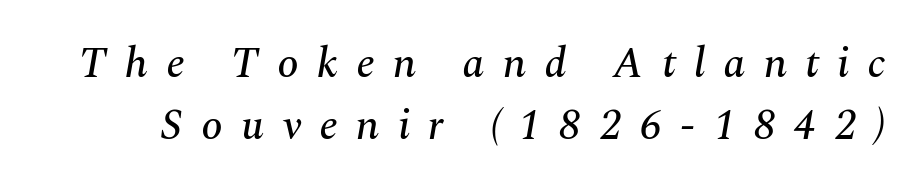
The image shows 43 px serif type, italic (leaning right); set normal line spacing (1.45x), unusually wide letter spacing (+0.42 em), not underlined; medium stroke contrast and a medium x-height.
